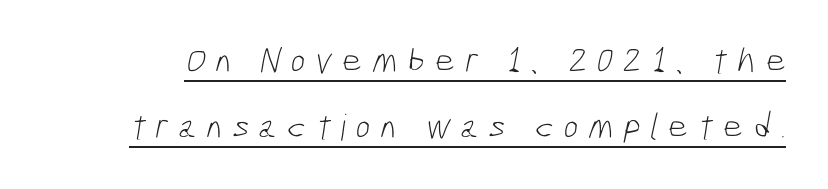
A sans-serif font was chosen for this passage. This rendering features underlined lettering. This sample uses expanded letter spacing, leaving extra air between glyphs. This sample has the flowing, uneven cadence of proportional lettering.
